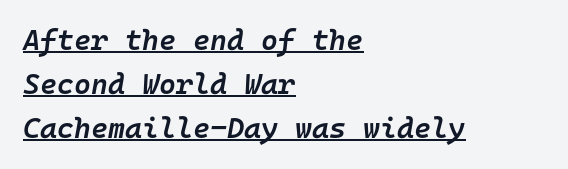
{"italic": "yes", "lean": "right", "slant_degrees": 10, "bold": "semi", "weight": "semibold", "width": "normal", "stroke_contrast": "low", "x_height": "medium", "monospaced": "yes", "underline": "yes", "align": "left", "line_spacing": "normal", "line_spacing_ratio": 1.52, "letter_spacing": "normal", "letter_spacing_em": 0.0, "glyph_px": 29}
